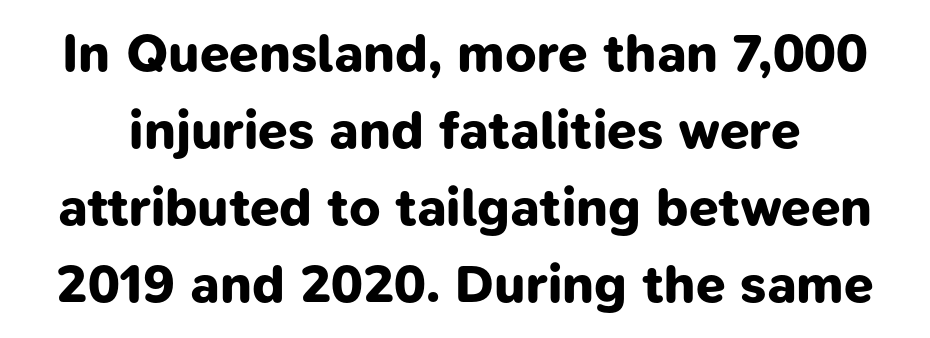
What stands out about the letter spacing? Nothing — it is the standard amount. Bold? Absolutely — the strokes are thick and heavy. The glyphs in this specimen are sans serif. Vertical spacing — default. A bare baseline throughout the passage.
